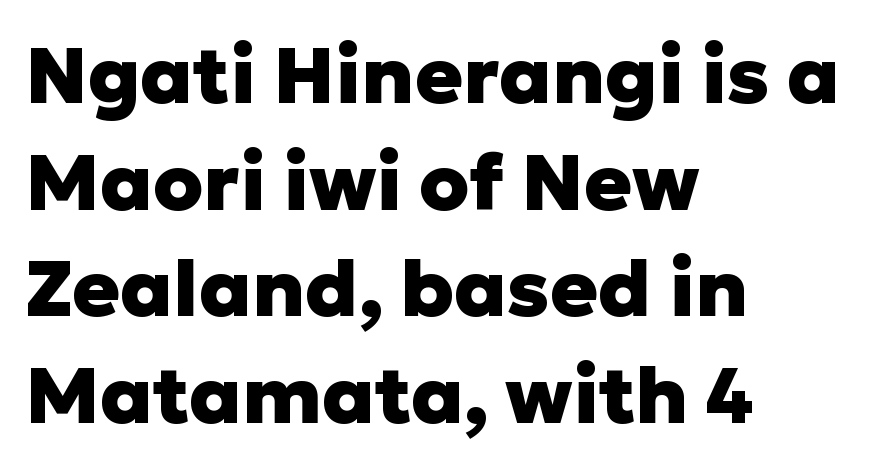
The lines in this sample share a left origin and differ only in where they stop. Spacing between characters is what you'd get straight out of the box. Reading down the column, the eye jumps a familiar distance to each next line. Proportional: the letters do not fall into vertical columns. Nobody drew a line under any word here.
